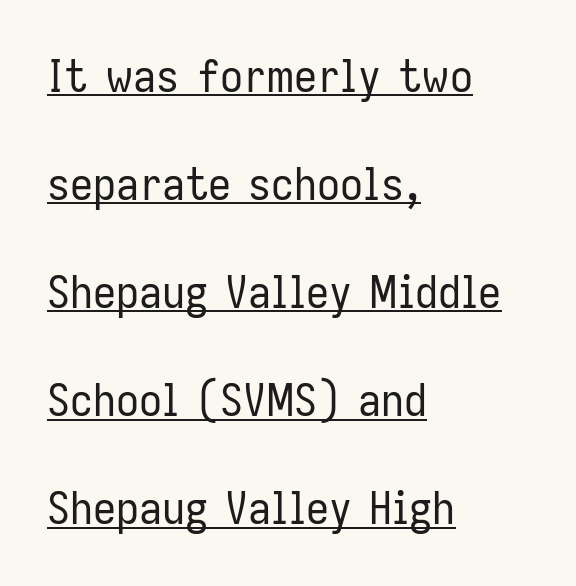
Q: Is the text bold? A: No.
Q: Is the text italic (slanted)? A: No, it is upright.
Q: Is the typeface a serif or a sans-serif typeface? A: Sans-serif.
Q: Is the text underlined? A: Yes.
Q: How is the paragraph aligned? A: Left-aligned.
Q: Is the spacing between letters normal or unusually wide? A: Normal.
Q: Is the spacing between lines tight, normal or loose? A: Loose.
Q: Width (condensed, normal, or wide)? A: Condensed.
Q: Stroke contrast? A: Low.
Q: x-height? A: Medium.
Q: Monospaced? A: No.
